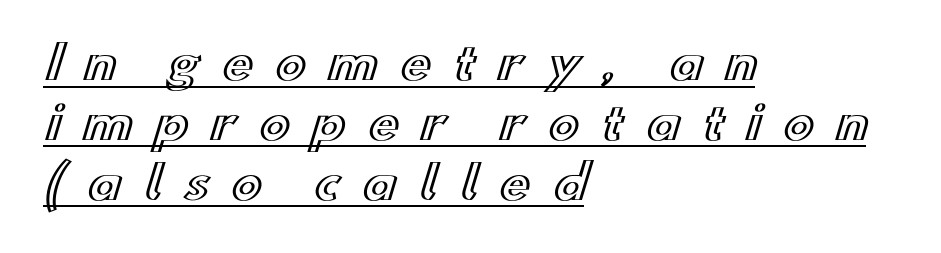
The paragraph has a hard left edge and a soft right edge. The rows are spaced the way most documents space them. This sample carries an underscore along the baseline area. The face used here is proportionally spaced, like ordinary book or web type.
